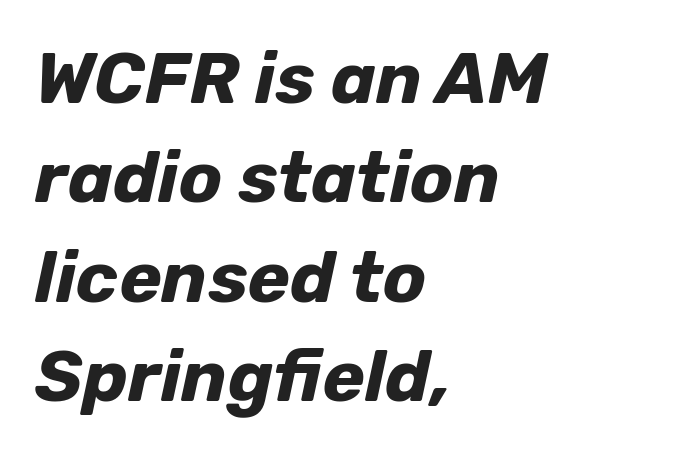
Inter-character spacing is left at the font's built-in metrics. These lines sit exactly where default settings would place them. Italic? Definitely — the glyphs are oblique. Each letter keeps its own natural width here, so spacing adapts to shape. Students, this is bold: see how much ink each stroke carries. The typesetter chose a ragged-right arrangement here.
